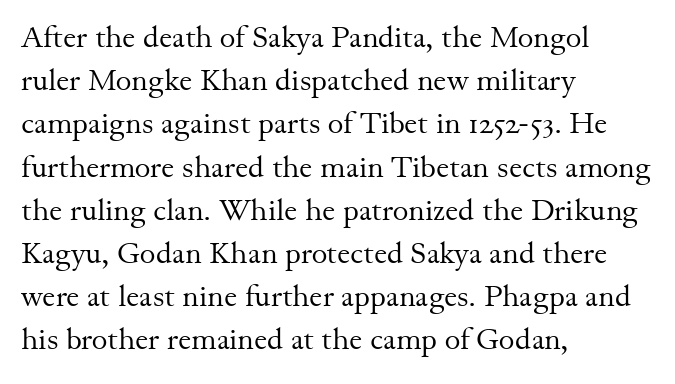
Q: Is the text bold? A: No.
Q: Is the text italic (slanted)? A: No, it is upright.
Q: Is the typeface a serif or a sans-serif typeface? A: Serif.
Q: Is the text underlined? A: No.
Q: How is the paragraph aligned? A: Left-aligned.
Q: Is the spacing between letters normal or unusually wide? A: Normal.
Q: Is the spacing between lines tight, normal or loose? A: Normal.
Q: Width (condensed, normal, or wide)? A: Normal.
Q: Stroke contrast? A: Medium.
Q: x-height? A: Small.
Q: Monospaced? A: No.
